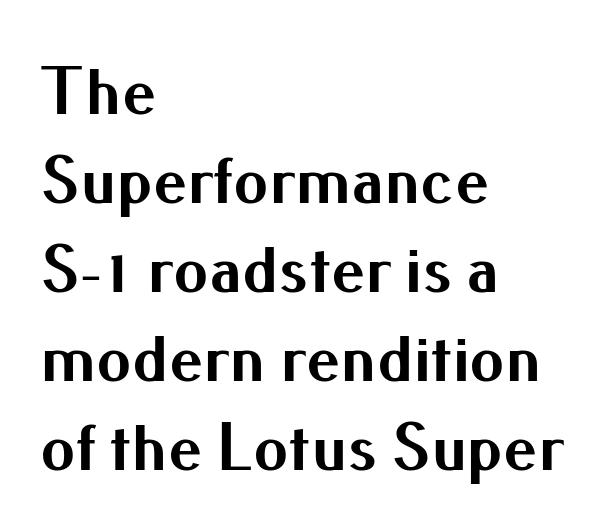
{"serif": "no", "italic": "no", "bold": "yes", "weight": "bold", "width": "normal", "stroke_contrast": "medium", "x_height": "small", "monospaced": "no", "underline": "no", "align": "left", "line_spacing": "normal", "line_spacing_ratio": 1.29, "letter_spacing": "normal", "letter_spacing_em": 0.0, "glyph_px": 69}
